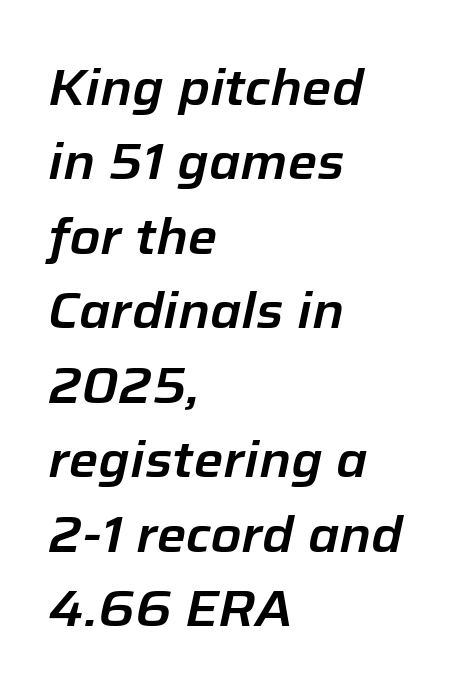
{"italic": "yes", "lean": "right", "slant_degrees": 12, "width": "normal", "stroke_contrast": "low", "x_height": "medium", "monospaced": "no", "underline": "no", "align": "left", "line_spacing": "normal", "line_spacing_ratio": 1.49, "letter_spacing": "normal", "letter_spacing_em": 0.0, "glyph_px": 50}
